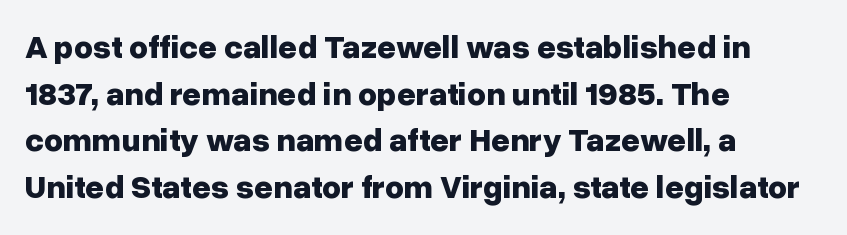
The image shows 33 px bold sans-serif type, upright; set left-aligned, normal line spacing (1.41x), normal letter spacing, not underlined; low stroke contrast and a medium x-height.
